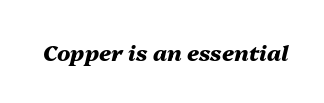
The image shows 22 px bold type, italic (leaning right); set normal letter spacing, not underlined.
